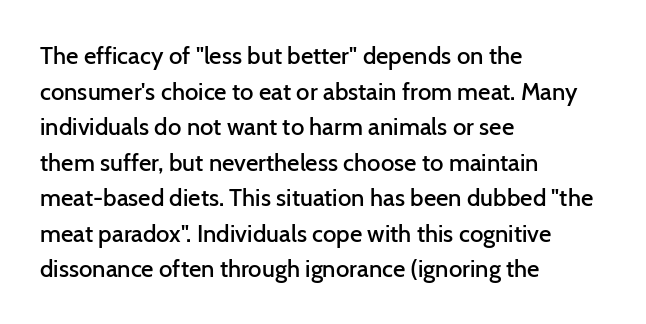
{"italic": "no", "bold": "semi", "underline": "no", "align": "left", "line_spacing": "normal", "line_spacing_ratio": 1.48, "letter_spacing": "normal", "letter_spacing_em": 0.0, "glyph_px": 24}
